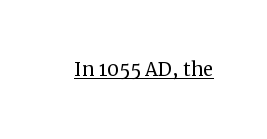
The letterforms sit at book weight or below. Posture: upright roman. Here the glyphs are tracked normally, forming tight word shapes. The words here are underlined.
